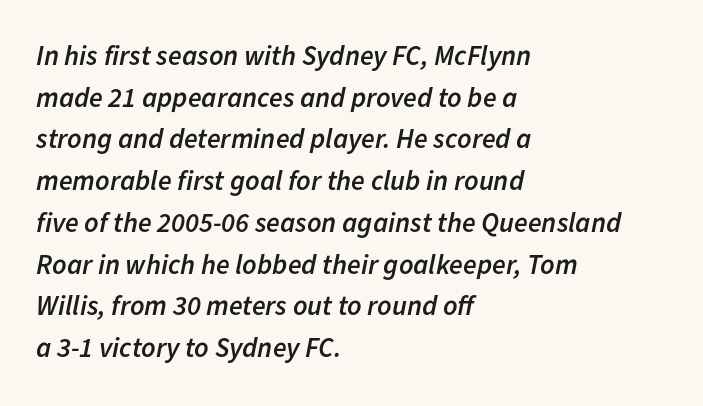
The text carries the slant typical of an italic or oblique font. The passage shown has conventional tracking throughout. The face used here is proportionally spaced, like ordinary book or web type. Regular leading.
